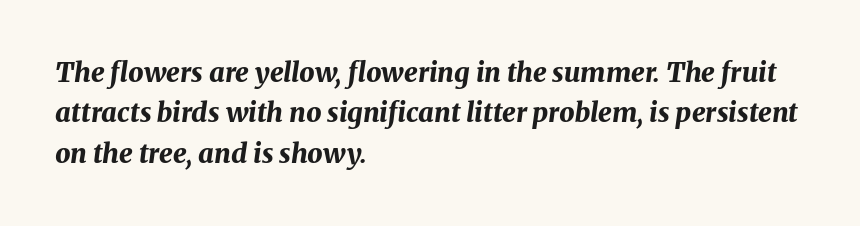
The image shows 27 px bold type, italic (leaning right); set left-aligned, normal line spacing (1.5x), normal letter spacing, not underlined.
